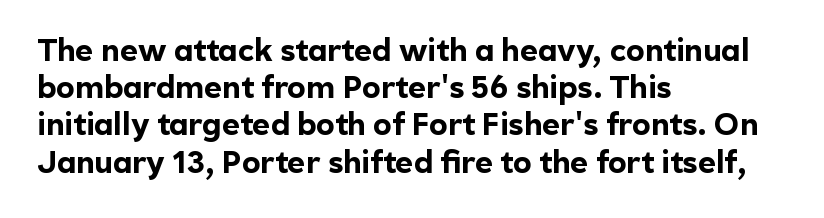
{"serif": "no", "italic": "no", "bold": "yes", "weight": "bold", "width": "normal", "x_height": "medium", "monospaced": "no", "underline": "no", "align": "left", "line_spacing_ratio": 1.2, "letter_spacing": "normal", "letter_spacing_em": 0.0, "glyph_px": 31}
